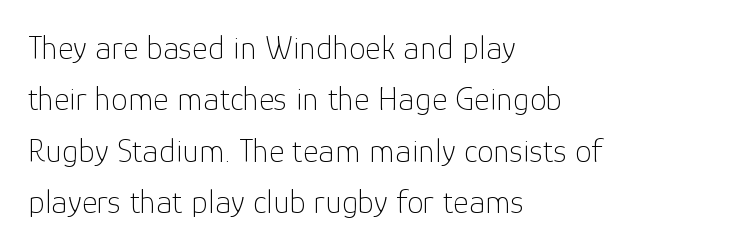
The image shows 34 px thin sans-serif type, upright; set left-aligned, normal line spacing (1.51x), normal letter spacing, not underlined; low stroke contrast and a medium x-height.
